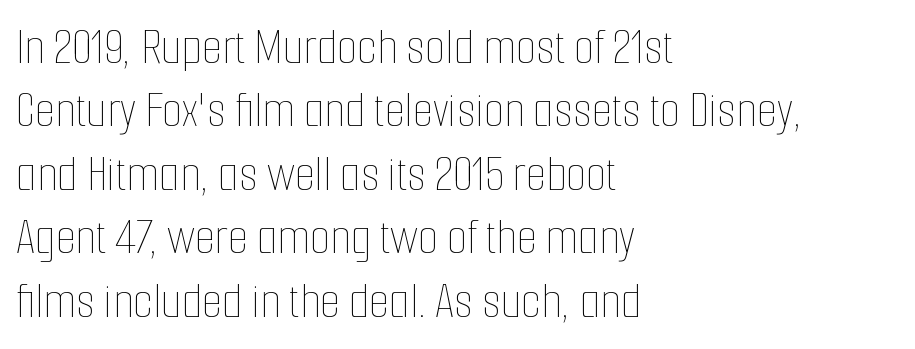
{"italic": "no", "bold": "no", "weight": "thin", "width": "condensed", "stroke_contrast": "low", "x_height": "medium", "monospaced": "no", "underline": "no", "align": "left", "line_spacing_ratio": 1.22, "letter_spacing": "normal", "letter_spacing_em": 0.0, "glyph_px": 52}
